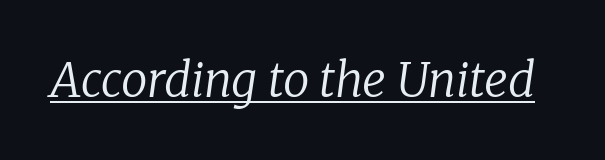
{"serif": "yes", "italic": "yes", "lean": "right", "slant_degrees": 8, "bold": "no", "weight": "regular", "width": "normal", "stroke_contrast": "low", "x_height": "medium", "monospaced": "no", "underline": "yes", "letter_spacing": "normal", "letter_spacing_em": 0.0, "glyph_px": 47}
